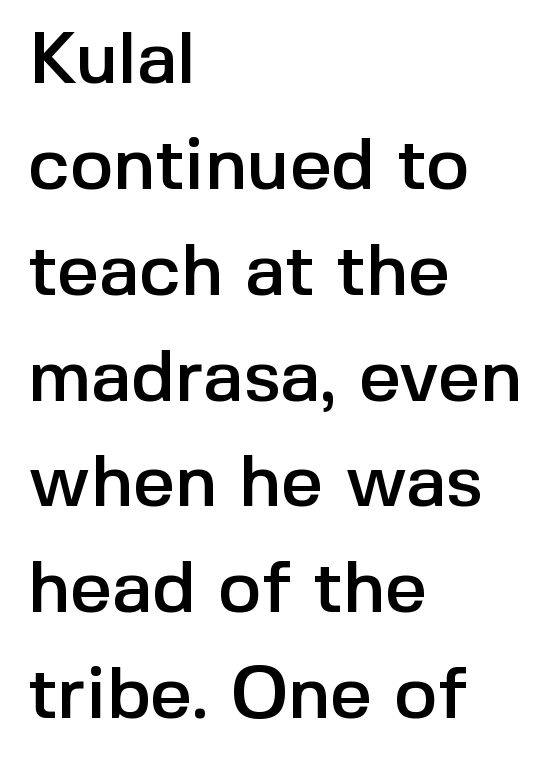
The image shows 73 px sans-serif type, upright; set left-aligned, normal line spacing (1.45x), normal letter spacing, not underlined; a medium x-height.
